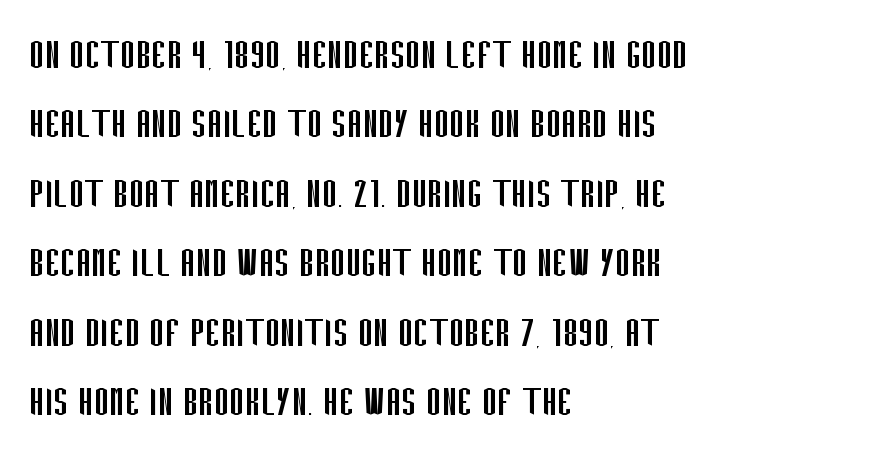
Q: Is the text bold? A: No.
Q: Is the text italic (slanted)? A: No, it is upright.
Q: Is the typeface a serif or a sans-serif typeface? A: Sans-serif.
Q: Is the text underlined? A: No.
Q: How is the paragraph aligned? A: Left-aligned.
Q: Is the spacing between letters normal or unusually wide? A: Normal.
Q: Is the spacing between lines tight, normal or loose? A: Normal.
Q: Width (condensed, normal, or wide)? A: Condensed.
Q: Stroke contrast? A: Low.
Q: x-height? A: Large.
Q: Monospaced? A: No.
